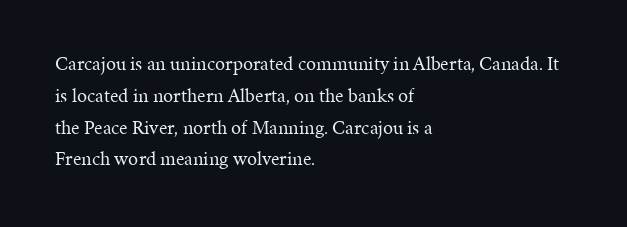
Q: Is the text bold? A: No.
Q: Is the text italic (slanted)? A: No, it is upright.
Q: Is the text underlined? A: No.
Q: How is the paragraph aligned? A: Left-aligned.
Q: Is the spacing between letters normal or unusually wide? A: Normal.
Q: Is the spacing between lines tight, normal or loose? A: Normal.
